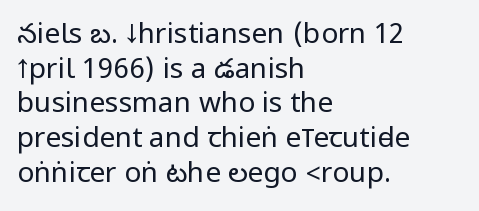
{"serif": "no", "italic": "no", "bold": "no", "weight": "regular", "width": "condensed", "stroke_contrast": "low", "underline": "no", "align": "left", "line_spacing_ratio": 1.24, "letter_spacing": "normal", "letter_spacing_em": 0.0, "glyph_px": 28}
